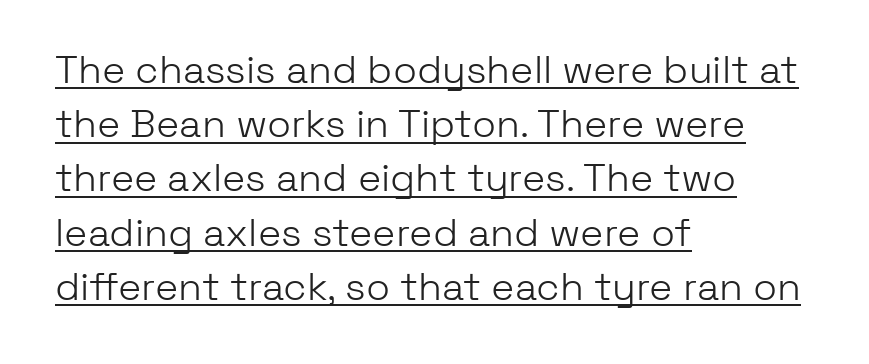
This rendering features underlined lettering. Successive baselines arrive at the customary interval. Examine the stroke ends and you'll find no serifs. If you drew a ruler down the left edge, every line would touch it. This is the regular roman posture of the typeface. This sample has the flowing, uneven cadence of proportional lettering.
